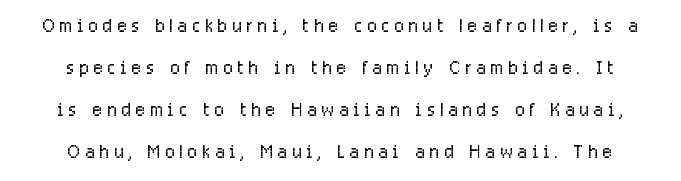
Each stroke keeps to a modest, everyday thickness or less. Vertical spacing — default. The gaps between neighbouring characters are conspicuously large. Italic? Not at all — the glyphs are vertical. The passage shown is not underscored anywhere.
